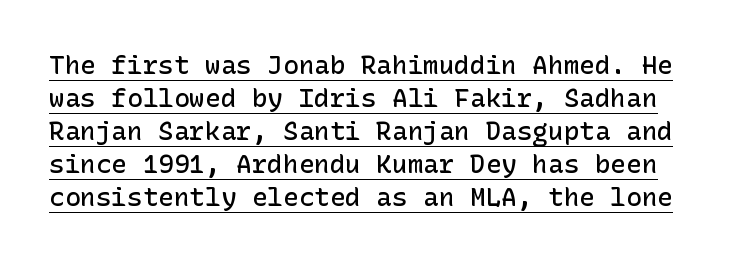
Q: Is the text bold? A: Semi-bold.
Q: Is the text italic (slanted)? A: No, it is upright.
Q: Is the text underlined? A: Yes.
Q: Is the spacing between letters normal or unusually wide? A: Normal.
Q: Is the spacing between lines tight, normal or loose? A: Normal.
